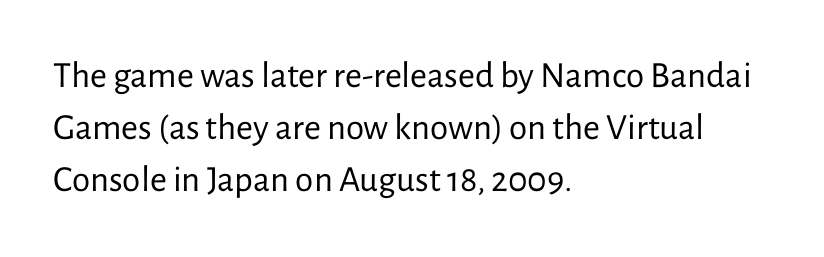
Q: Is the text bold? A: No.
Q: Is the text italic (slanted)? A: No, it is upright.
Q: Is the typeface a serif or a sans-serif typeface? A: Sans-serif.
Q: Is the text underlined? A: No.
Q: How is the paragraph aligned? A: Left-aligned.
Q: Is the spacing between letters normal or unusually wide? A: Normal.
Q: Is the spacing between lines tight, normal or loose? A: Normal.
Q: Width (condensed, normal, or wide)? A: Normal.
Q: Stroke contrast? A: Low.
Q: x-height? A: Medium.
Q: Monospaced? A: No.
